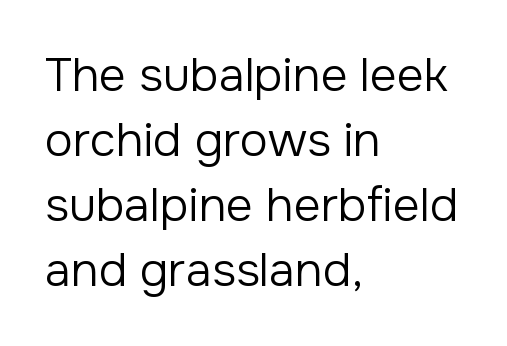
The image shows 47 px regular-weight sans-serif type, upright; set left-aligned, normal line spacing (1.38x), normal letter spacing, not underlined; low stroke contrast and a medium x-height.
